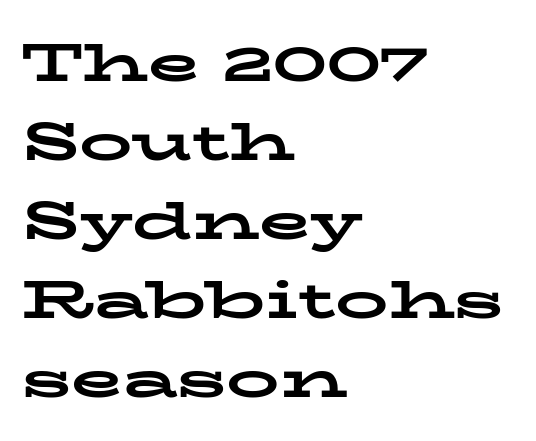
Q: Is the text bold? A: Yes.
Q: Is the text italic (slanted)? A: No, it is upright.
Q: Is the typeface a serif or a sans-serif typeface? A: Serif.
Q: Is the text underlined? A: No.
Q: How is the paragraph aligned? A: Left-aligned.
Q: Is the spacing between letters normal or unusually wide? A: Normal.
Q: Is the spacing between lines tight, normal or loose? A: Normal.
Q: Width (condensed, normal, or wide)? A: Wide.
Q: Stroke contrast? A: Low.
Q: x-height? A: Medium.
Q: Monospaced? A: No.
